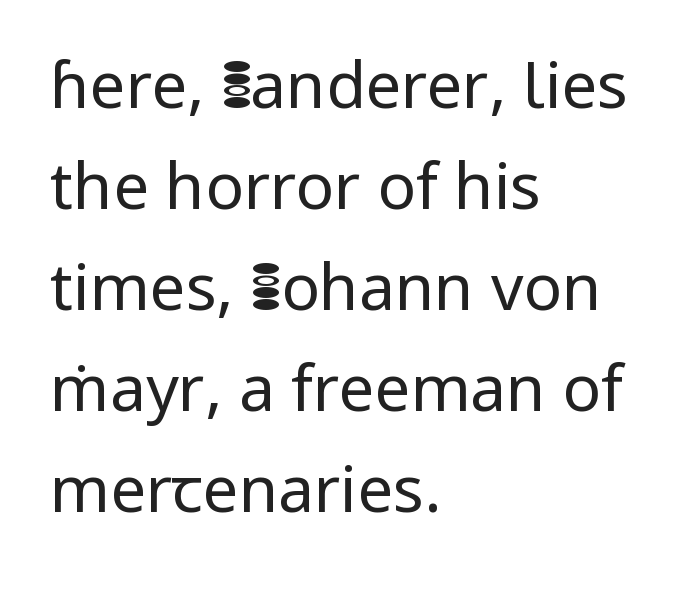
Lines of text with bare space underneath. A typesetter would label this face a sans. A normal amount of white space separates one row of letters from the next. The horizontal fit of the characters is conventional and even. In terms of posture, this sample is upright. Note the varied advance widths — an 'i' is clearly narrower than an 'm'.
